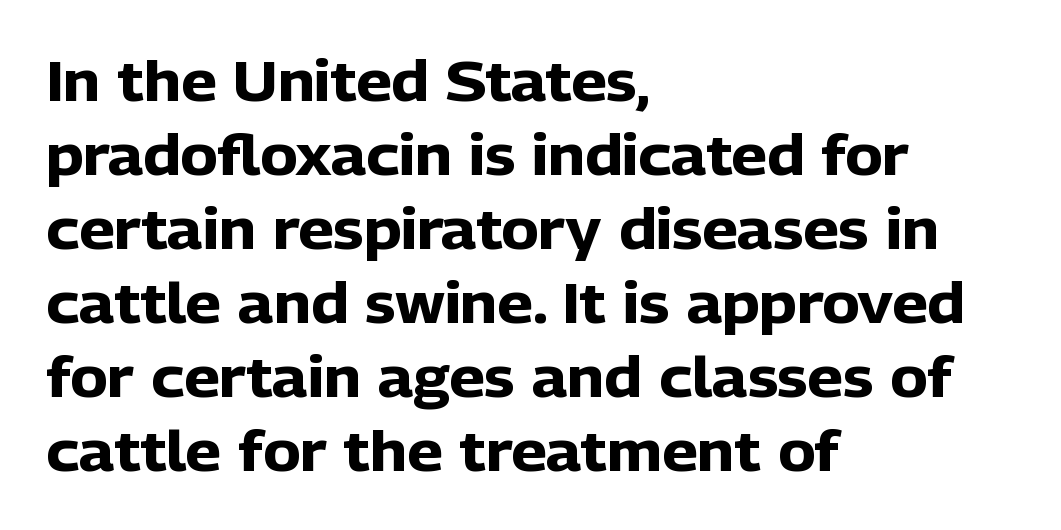
{"serif": "no", "italic": "no", "bold": "yes", "weight": "heavy", "width": "normal", "stroke_contrast": "low", "x_height": "medium", "monospaced": "no", "underline": "no", "align": "left", "line_spacing": "normal", "line_spacing_ratio": 1.32, "letter_spacing": "normal", "letter_spacing_em": 0.0, "glyph_px": 56}
